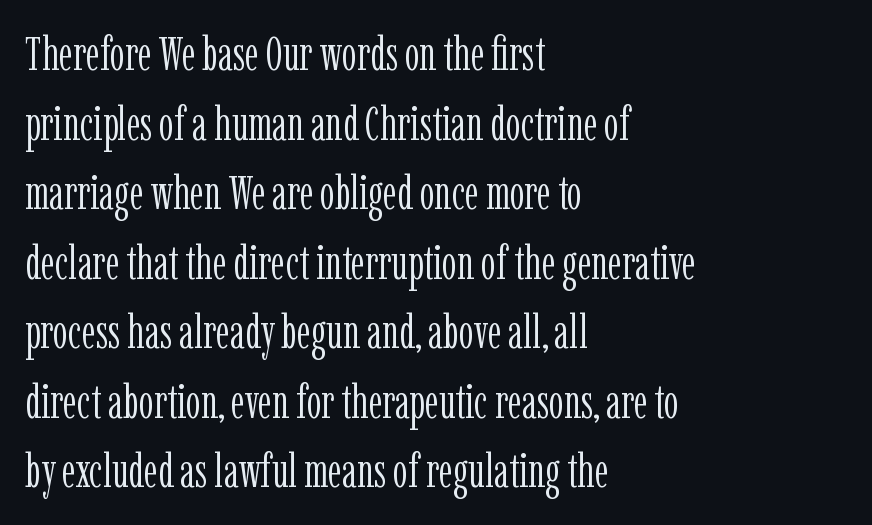
Each row of text sits above clean, open space. The letterforms sit at book weight or below. The lines in this sample share a left origin and differ only in where they stop. Looks like regular typesetting: each glyph gets only the width it needs.
